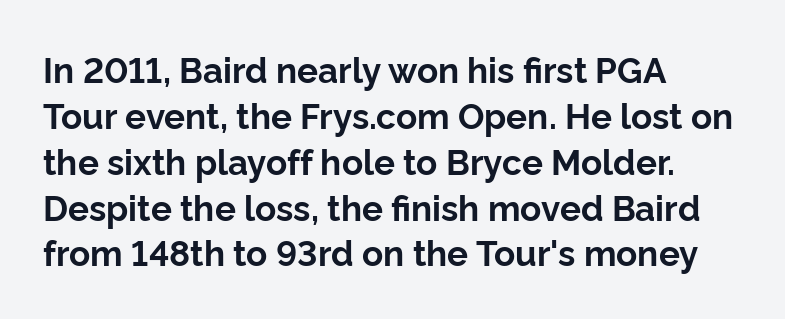
The image shows 35 px bold sans-serif type, upright; set left-aligned, normal line spacing (1.31x), normal letter spacing, not underlined; low stroke contrast and a medium x-height.
